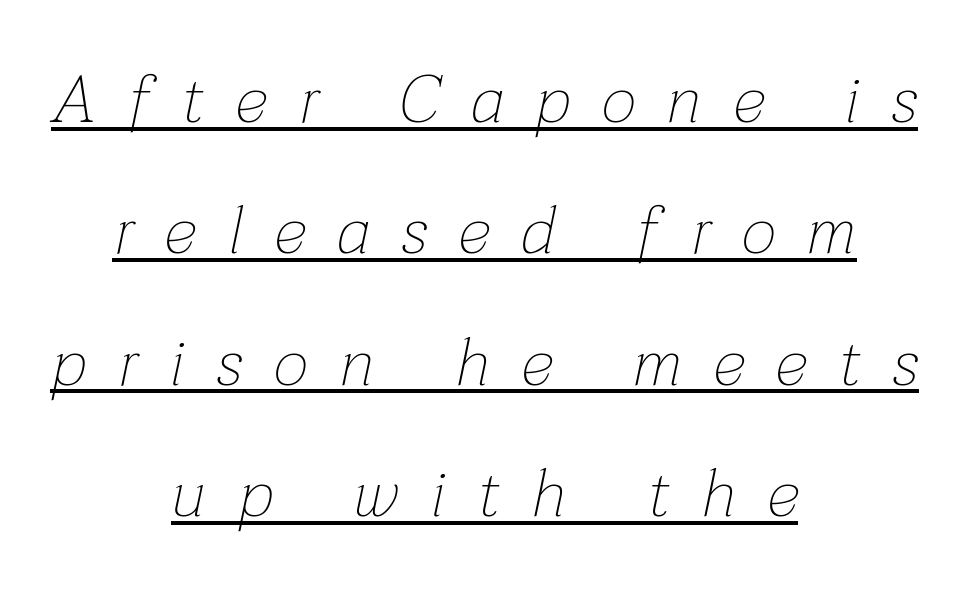
Q: Is the text bold? A: No.
Q: Is the text italic (slanted)? A: Yes, it leans right by about 12 degrees.
Q: Is the text underlined? A: Yes.
Q: How is the paragraph aligned? A: Centered.
Q: Is the spacing between letters normal or unusually wide? A: Unusually wide.
Q: Is the spacing between lines tight, normal or loose? A: Loose.
Q: Width (condensed, normal, or wide)? A: Normal.
Q: Stroke contrast? A: Low.
Q: x-height? A: Medium.
Q: Monospaced? A: No.
